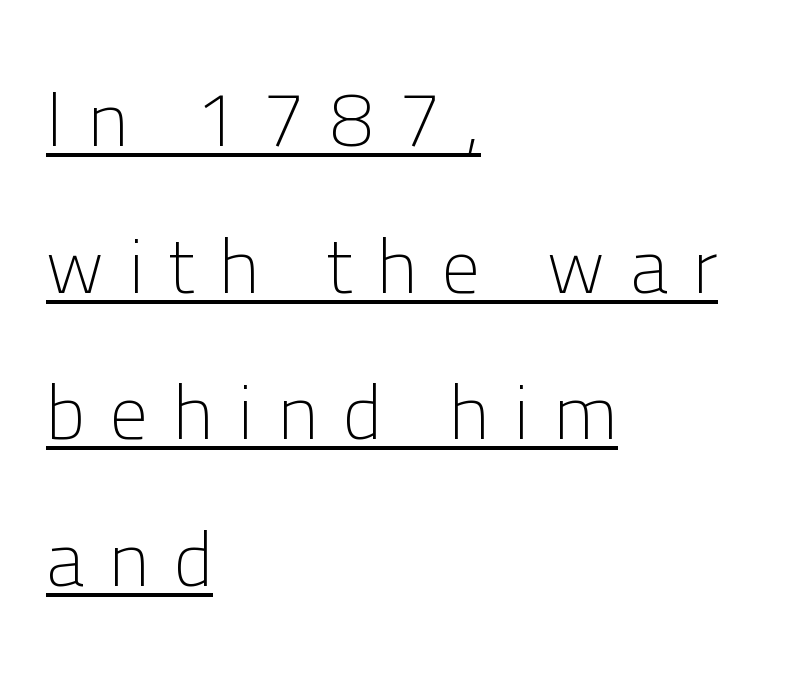
No italicization has been applied; the sample stays upright. Rows of type keep a wide berth in the vertical direction. You could not count columns in this text — the font is proportionally spaced. These lines stack with their left ends in a neat column.
